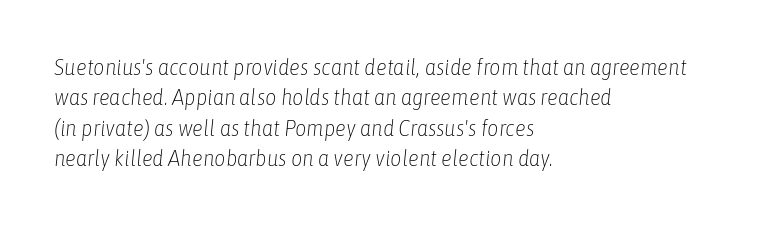
{"italic": "yes", "lean": "right", "slant_degrees": 6, "bold": "no", "underline": "no", "align": "left", "line_spacing": "normal", "line_spacing_ratio": 1.38, "letter_spacing": "normal", "letter_spacing_em": 0.0, "glyph_px": 22}
